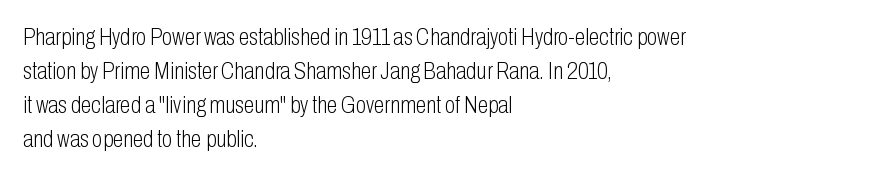
Q: Is the text bold? A: No.
Q: Is the text italic (slanted)? A: No, it is upright.
Q: Is the text underlined? A: No.
Q: How is the paragraph aligned? A: Left-aligned.
Q: Is the spacing between letters normal or unusually wide? A: Normal.
Q: Is the spacing between lines tight, normal or loose? A: Normal.
